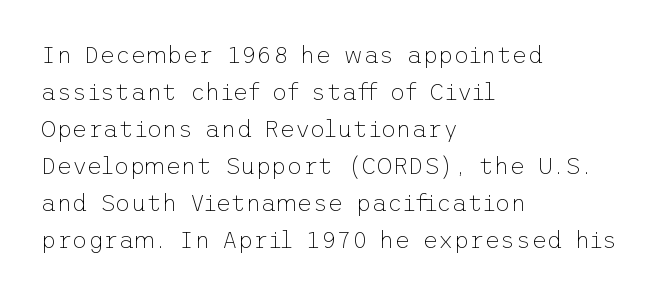
The image shows 24 px text type, upright; set left-aligned, normal line spacing (1.54x), normal letter spacing, not underlined.
